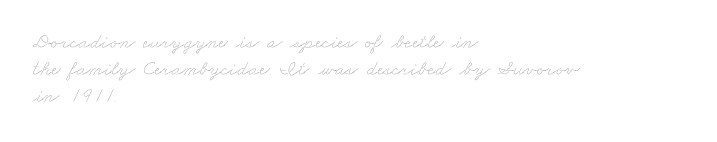
Q: Is the text bold? A: No.
Q: Is the text underlined? A: No.
Q: How is the paragraph aligned? A: Left-aligned.
Q: Is the spacing between letters normal or unusually wide? A: Normal.
Q: Is the spacing between lines tight, normal or loose? A: Normal.
